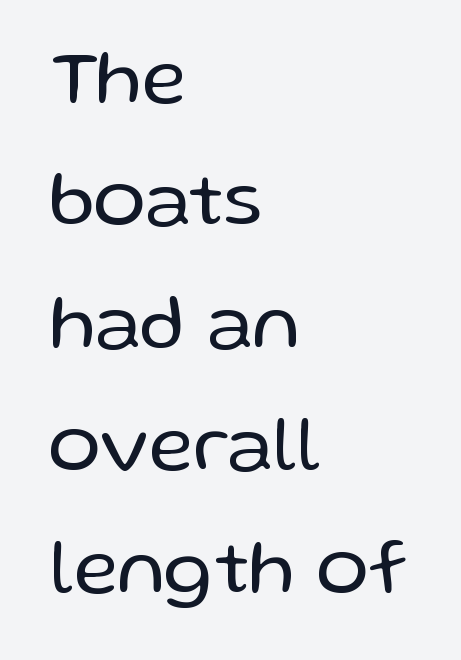
The image shows 78 px regular-weight sans-serif type, upright; set left-aligned, normal line spacing (1.57x), normal letter spacing, not underlined; low stroke contrast and a medium x-height.
